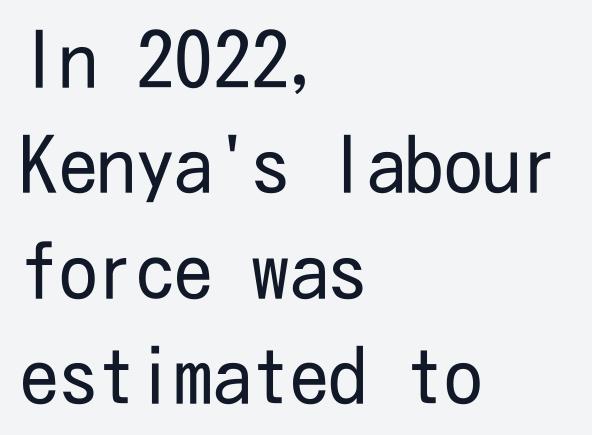
{"serif": "no", "italic": "no", "bold": "no", "weight": "regular", "width": "condensed", "stroke_contrast": "low", "x_height": "medium", "underline": "no", "align": "left", "line_spacing": "normal", "line_spacing_ratio": 1.37, "letter_spacing": "normal", "letter_spacing_em": 0.0, "glyph_px": 77}
